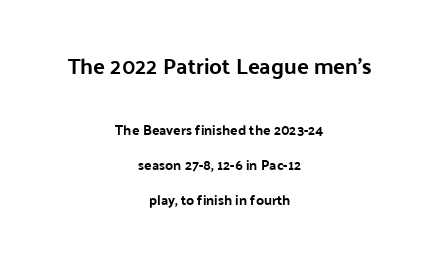
Q: Is the text italic (slanted)? A: No, it is upright.
Q: Is the text underlined? A: No.
Q: How is the paragraph aligned? A: Centered.
Q: Is the spacing between letters normal or unusually wide? A: Normal.
Q: Is the spacing between lines tight, normal or loose? A: Loose.
Q: Which block of text is set in a larger size, the first (top) or the second (bottom)? A: The first (top) one.
